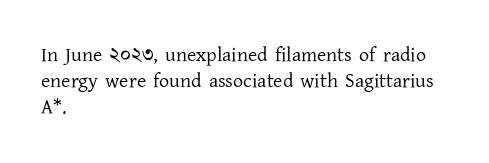
Q: Is the text bold? A: No.
Q: Is the text italic (slanted)? A: No, it is upright.
Q: Is the text underlined? A: No.
Q: How is the paragraph aligned? A: Left-aligned.
Q: Is the spacing between letters normal or unusually wide? A: Normal.
Q: Is the spacing between lines tight, normal or loose? A: Normal.
